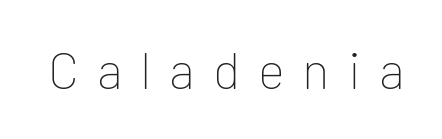
It's the straight-up-and-down kind of type. The characters display no serif detailing; their extremities are plain. Honestly, there is no underline to notice here at all. Inter-character spacing is expanded well beyond the font's built-in metrics.
